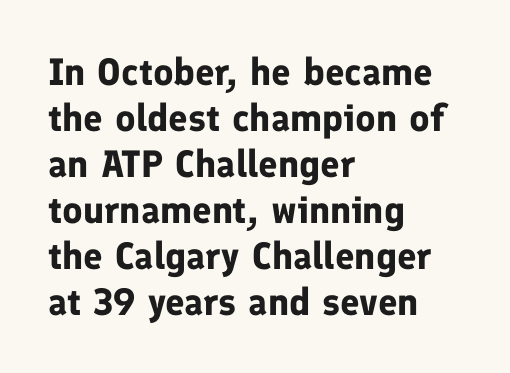
The image shows 38 px bold sans-serif type, upright; set left-aligned, line spacing 1.21x, normal letter spacing, not underlined; low stroke contrast and a medium x-height.
